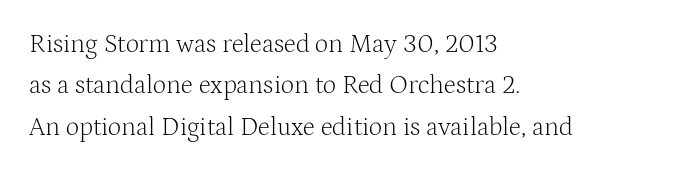
The image shows 26 px text type, upright; set left-aligned, normal line spacing (1.59x), normal letter spacing, not underlined.
